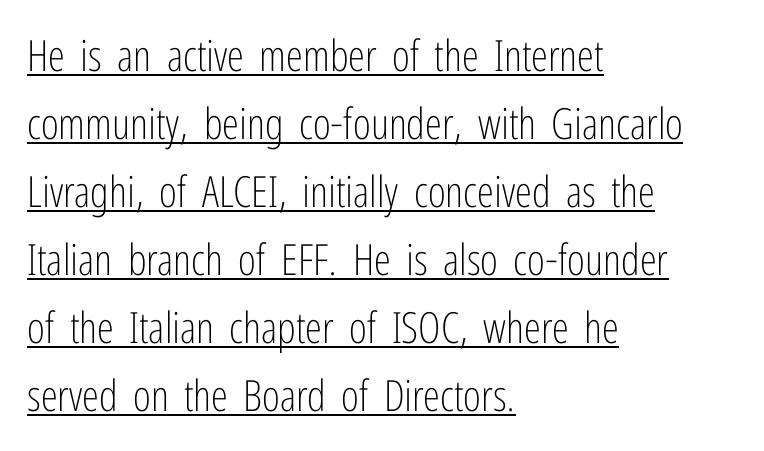
The image shows 43 px light, condensed sans-serif type, upright; set left-aligned, normal line spacing (1.58x), normal letter spacing, underlined; low stroke contrast and a medium x-height.
